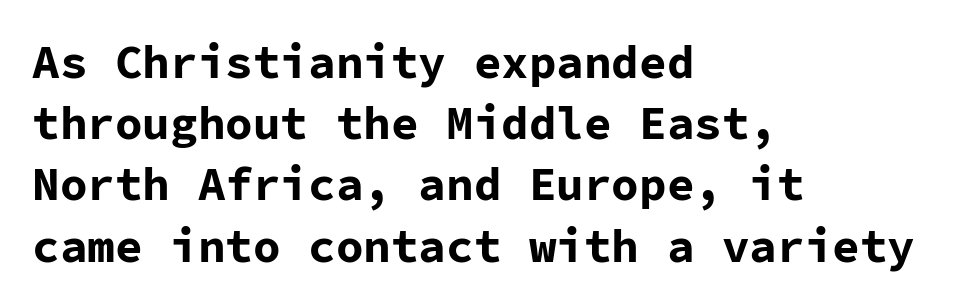
Q: Is the text bold? A: Yes.
Q: Is the text italic (slanted)? A: No, it is upright.
Q: Is the typeface a serif or a sans-serif typeface? A: Sans-serif.
Q: Is the text underlined? A: No.
Q: How is the paragraph aligned? A: Left-aligned.
Q: Is the spacing between letters normal or unusually wide? A: Normal.
Q: Is the spacing between lines tight, normal or loose? A: Normal.
Q: Width (condensed, normal, or wide)? A: Normal.
Q: Stroke contrast? A: Low.
Q: x-height? A: Medium.
Q: Monospaced? A: Yes.
